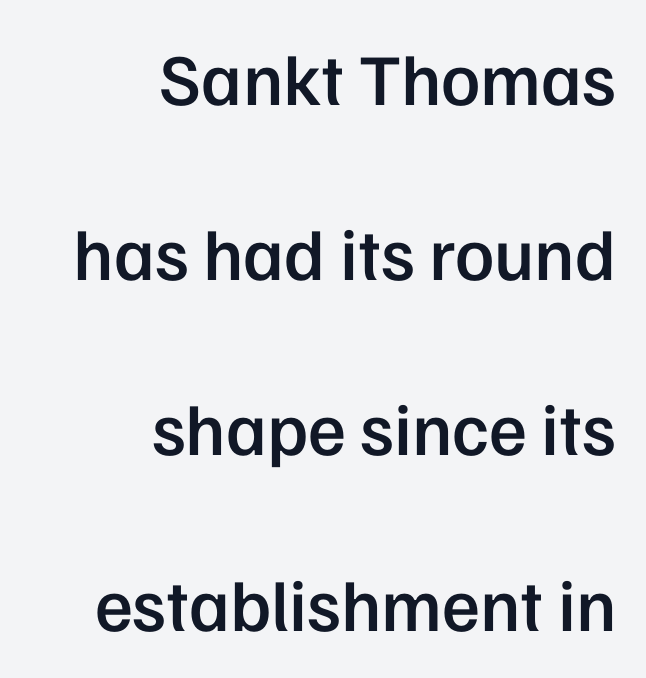
Q: Is the text bold? A: Semi-bold.
Q: Is the text italic (slanted)? A: No, it is upright.
Q: Is the typeface a serif or a sans-serif typeface? A: Sans-serif.
Q: Is the text underlined? A: No.
Q: How is the paragraph aligned? A: Right-aligned.
Q: Is the spacing between letters normal or unusually wide? A: Normal.
Q: Is the spacing between lines tight, normal or loose? A: Loose.
Q: Width (condensed, normal, or wide)? A: Normal.
Q: Stroke contrast? A: Low.
Q: x-height? A: Medium.
Q: Monospaced? A: No.
